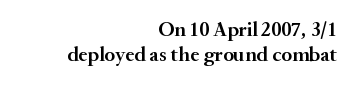
Tracking here is standard; glyphs follow each other at the usual distance. Plain, unruled lines of type. In CSS terms this would be text-align: right. Nope, not italic — everything's standing straight.
